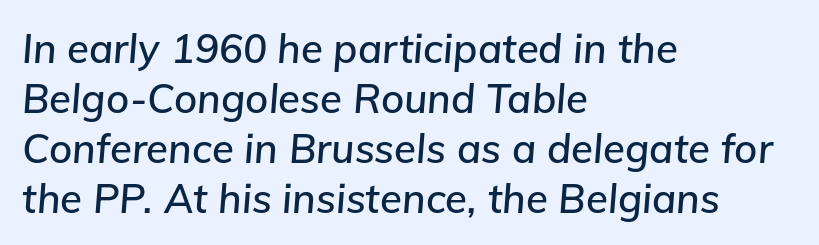
{"italic": "yes", "lean": "right", "slant_degrees": 5, "width": "normal", "stroke_contrast": "low", "x_height": "medium", "monospaced": "no", "underline": "no", "align": "left", "line_spacing": "normal", "line_spacing_ratio": 1.25, "letter_spacing": "normal", "letter_spacing_em": 0.0, "glyph_px": 40}
